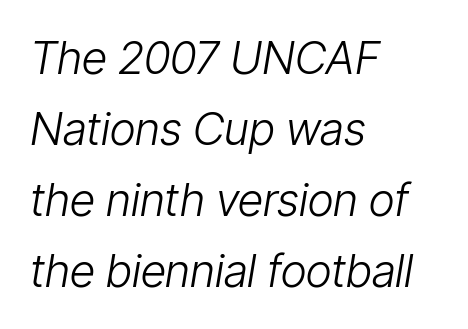
{"italic": "yes", "lean": "right", "slant_degrees": 9, "bold": "no", "weight": "light", "width": "condensed", "stroke_contrast": "low", "x_height": "medium", "monospaced": "no", "underline": "no", "align": "left", "line_spacing": "normal", "line_spacing_ratio": 1.58, "letter_spacing": "normal", "letter_spacing_em": 0.0, "glyph_px": 45}
